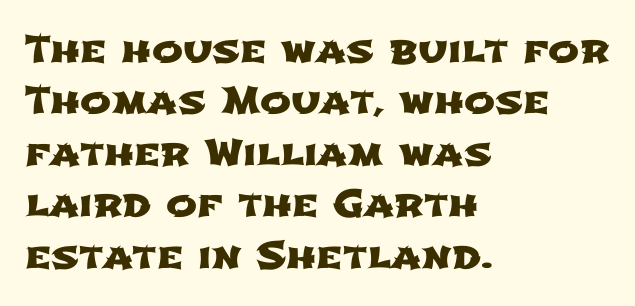
The image shows 37 px wide sans-serif type; set left-aligned, normal line spacing (1.39x), normal letter spacing, not underlined; low stroke contrast and a medium x-height.
